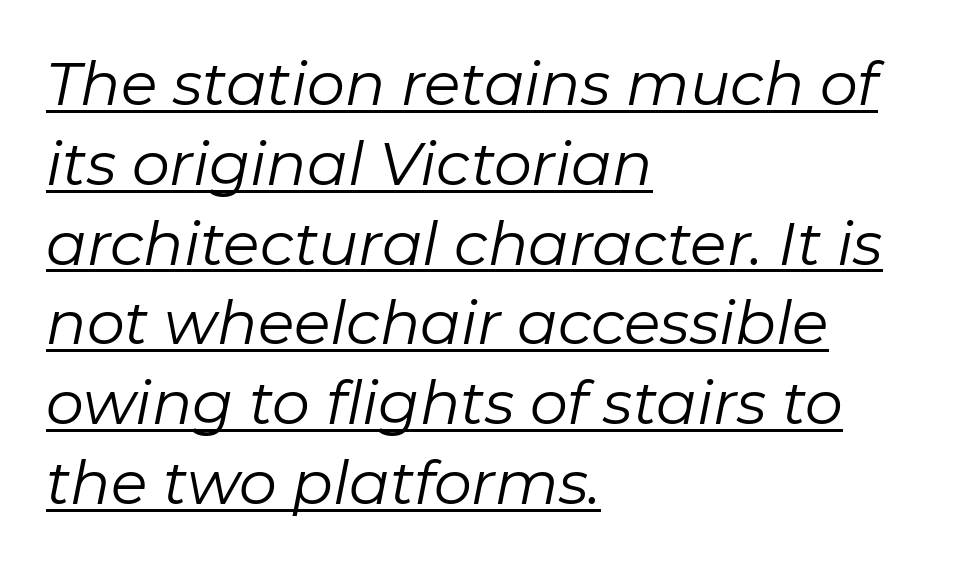
The image shows 60 px regular-weight type, italic (leaning right); set left-aligned, normal line spacing (1.33x), normal letter spacing, underlined; low stroke contrast and a medium x-height.
